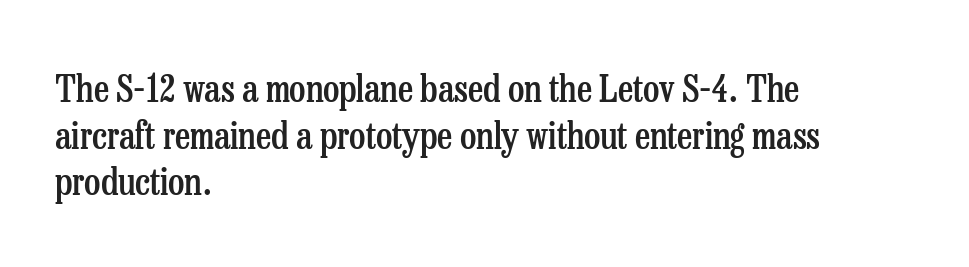
{"serif": "yes", "italic": "no", "bold": "semi", "weight": "semibold", "width": "condensed", "stroke_contrast": "low", "x_height": "medium", "monospaced": "no", "underline": "no", "align": "left", "line_spacing": "normal", "line_spacing_ratio": 1.26, "letter_spacing": "normal", "letter_spacing_em": 0.0, "glyph_px": 37}
